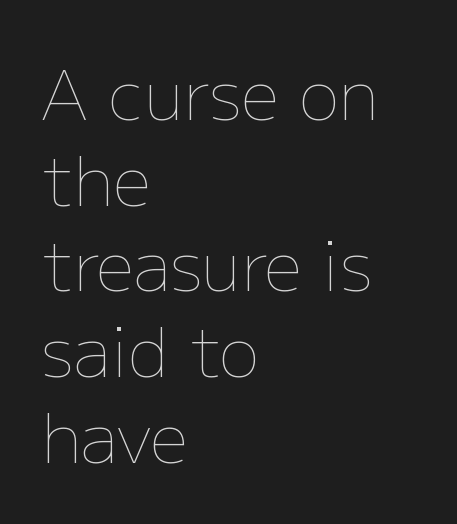
The image shows 68 px thin type, upright; set left-aligned, normal line spacing (1.26x), normal letter spacing, not underlined; low stroke contrast and a medium x-height.
